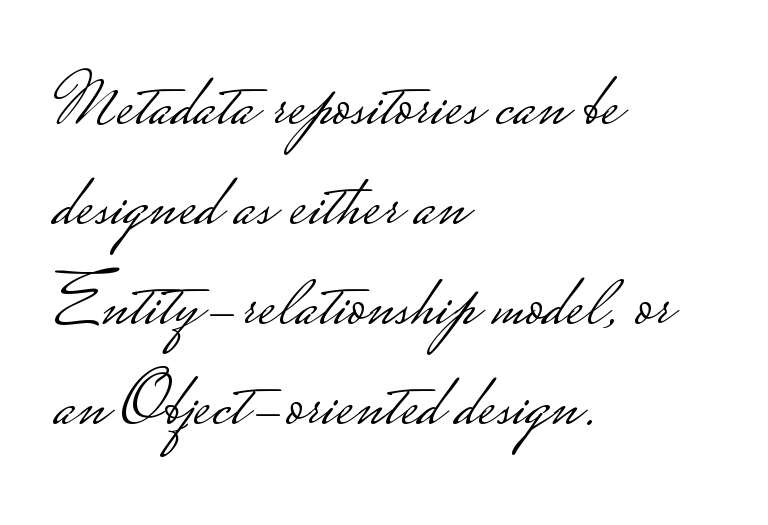
{"serif": "no", "bold": "no", "weight": "light", "width": "wide", "stroke_contrast": "low", "monospaced": "no", "underline": "no", "align": "left", "line_spacing": "normal", "line_spacing_ratio": 1.3, "letter_spacing": "normal", "letter_spacing_em": 0.0, "glyph_px": 77}
